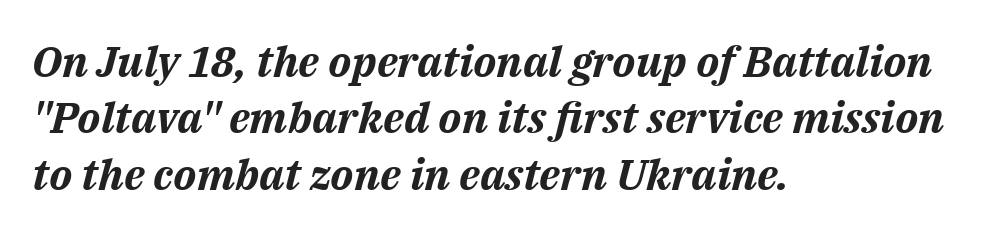
Q: Is the text bold? A: Yes.
Q: Is the text italic (slanted)? A: Yes, it leans right by about 14 degrees.
Q: Is the text underlined? A: No.
Q: How is the paragraph aligned? A: Left-aligned.
Q: Is the spacing between letters normal or unusually wide? A: Normal.
Q: Is the spacing between lines tight, normal or loose? A: Normal.
Q: Width (condensed, normal, or wide)? A: Normal.
Q: Stroke contrast? A: Medium.
Q: x-height? A: Medium.
Q: Monospaced? A: No.
